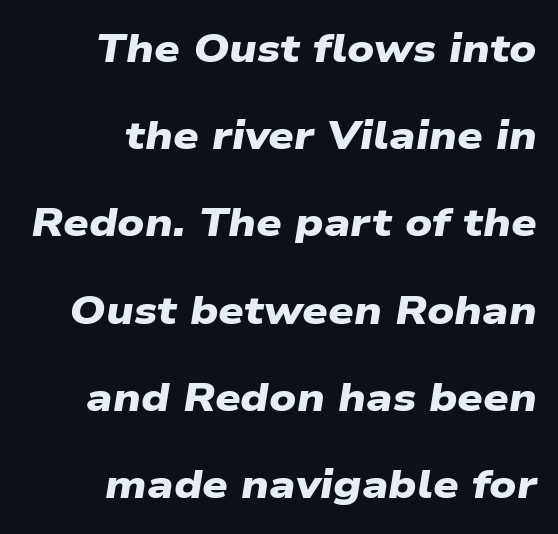
{"serif": "no", "bold": "yes", "weight": "heavy", "width": "wide", "stroke_contrast": "low", "x_height": "medium", "monospaced": "no", "underline": "no", "align": "right", "line_spacing": "loose", "line_spacing_ratio": 2.18, "letter_spacing": "normal", "letter_spacing_em": 0.0, "glyph_px": 40}
